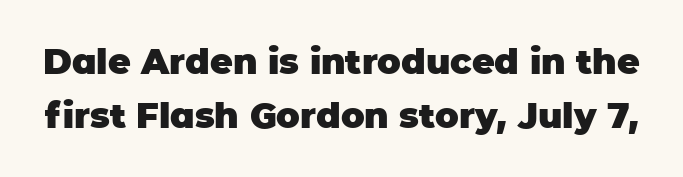
{"serif": "no", "italic": "no", "bold": "yes", "weight": "heavy", "width": "normal", "stroke_contrast": "low", "x_height": "large", "monospaced": "no", "underline": "no", "line_spacing": "normal", "line_spacing_ratio": 1.53, "letter_spacing": "normal", "letter_spacing_em": 0.0, "glyph_px": 35}
